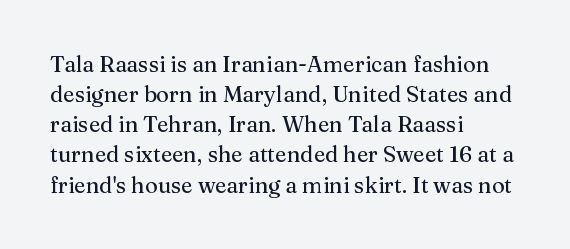
{"italic": "no", "underline": "no", "align": "left", "line_spacing": "normal", "line_spacing_ratio": 1.37, "letter_spacing": "normal", "letter_spacing_em": 0.0, "glyph_px": 22}
